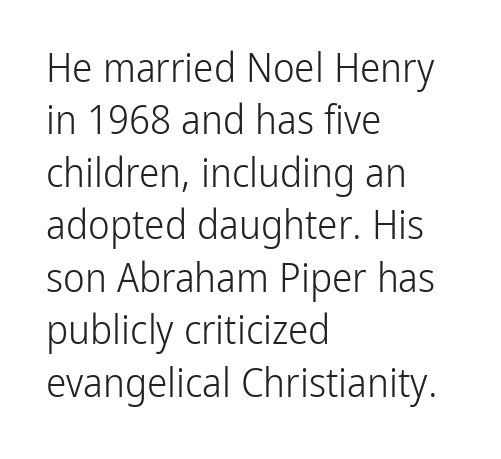
Q: Is the text bold? A: No.
Q: Is the text italic (slanted)? A: No, it is upright.
Q: Is the typeface a serif or a sans-serif typeface? A: Sans-serif.
Q: Is the text underlined? A: No.
Q: How is the paragraph aligned? A: Left-aligned.
Q: Is the spacing between letters normal or unusually wide? A: Normal.
Q: Is the spacing between lines tight, normal or loose? A: Normal.
Q: Width (condensed, normal, or wide)? A: Condensed.
Q: Stroke contrast? A: Low.
Q: x-height? A: Medium.
Q: Monospaced? A: No.
